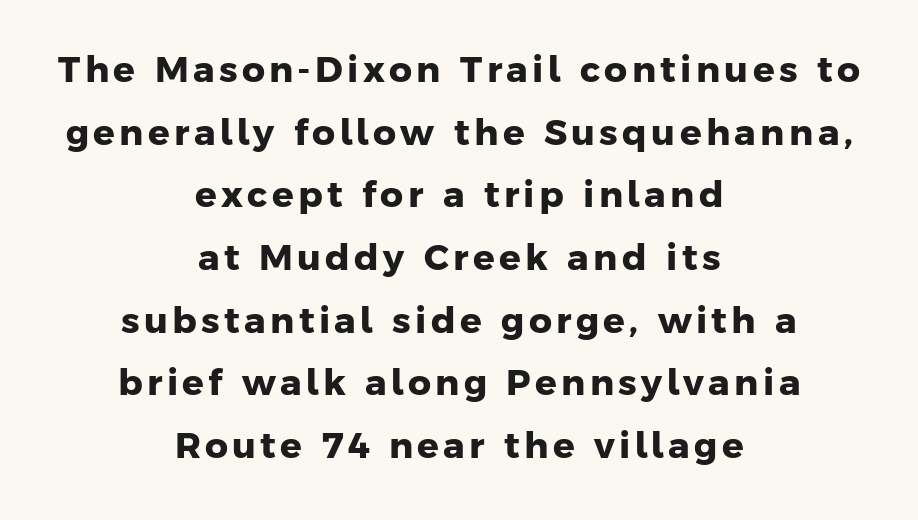
{"serif": "no", "bold": "yes", "weight": "heavy", "width": "normal", "stroke_contrast": "low", "x_height": "medium", "monospaced": "no", "underline": "no", "align": "center", "line_spacing_ratio": 1.74, "glyph_px": 36}
